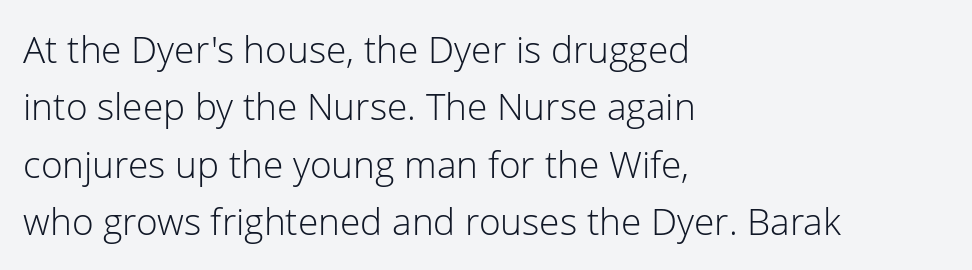
Q: Is the text bold? A: No.
Q: Is the text italic (slanted)? A: No, it is upright.
Q: Is the typeface a serif or a sans-serif typeface? A: Sans-serif.
Q: Is the text underlined? A: No.
Q: How is the paragraph aligned? A: Left-aligned.
Q: Is the spacing between letters normal or unusually wide? A: Normal.
Q: Is the spacing between lines tight, normal or loose? A: Normal.
Q: Width (condensed, normal, or wide)? A: Normal.
Q: Stroke contrast? A: Low.
Q: x-height? A: Medium.
Q: Monospaced? A: No.
